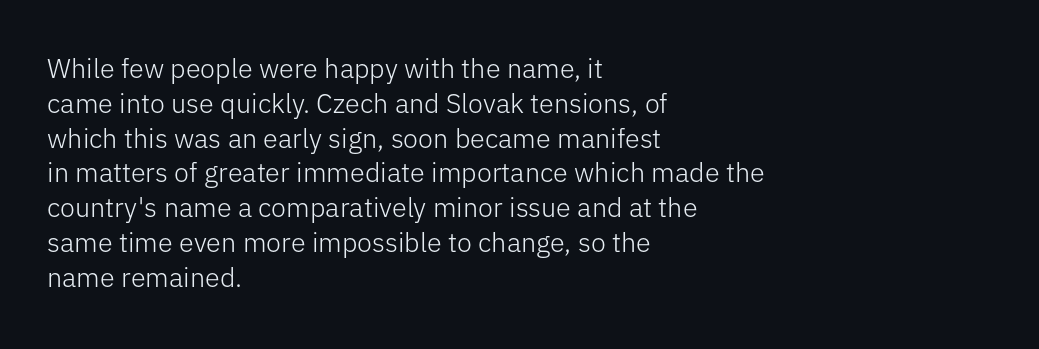
This sample keeps an unexceptional amount of space between lines. Characters remain perfectly vertical along every line. The gap between lines stays unmarked. Is this a heavy cut? Hardly; it is regular or lighter.
